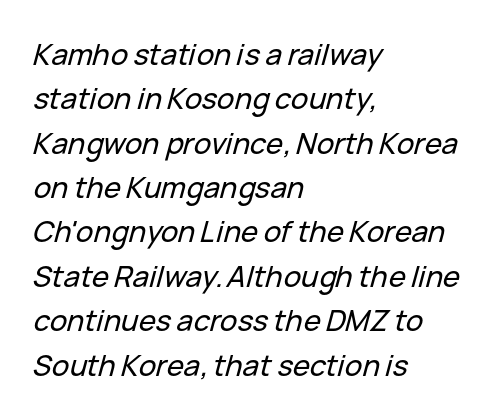
{"italic": "yes", "lean": "right", "slant_degrees": 15, "width": "normal", "stroke_contrast": "low", "x_height": "medium", "monospaced": "no", "underline": "no", "align": "left", "line_spacing": "normal", "line_spacing_ratio": 1.53, "letter_spacing": "normal", "letter_spacing_em": 0.0, "glyph_px": 29}
